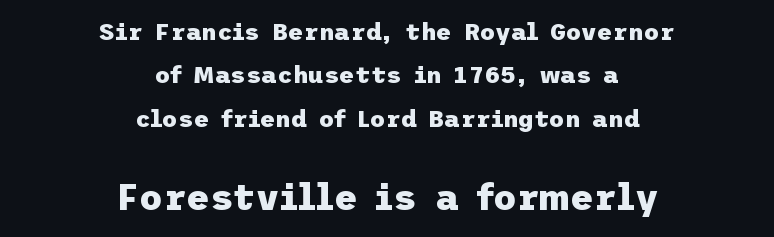
The image shows 36 px heavy sans-serif type, upright; set centered, line spacing 1.81x, normal letter spacing, not underlined; the second (bottom) block is 1.5x larger; low stroke contrast and a medium x-height.
